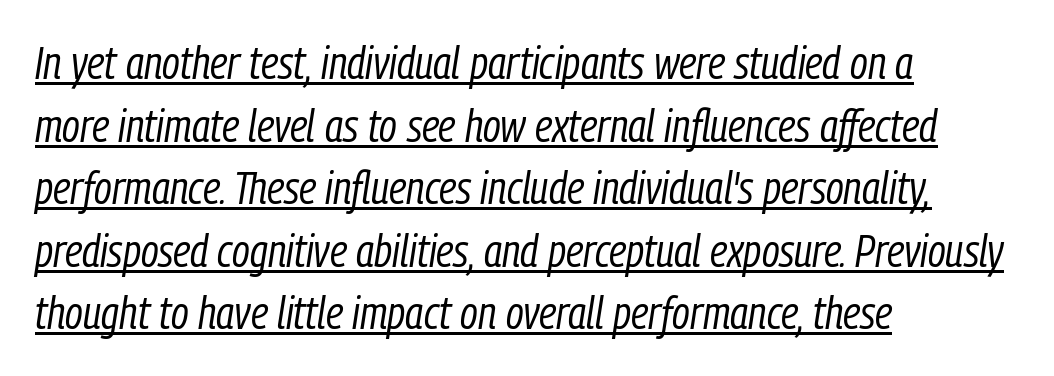
Students, note that the glyphs here touch the page at normal intervals. Casual observation: everything's shoved over to the left. The letters are slanted; this is an italic face. Think standard paragraph weight, or any step lighter than that.
